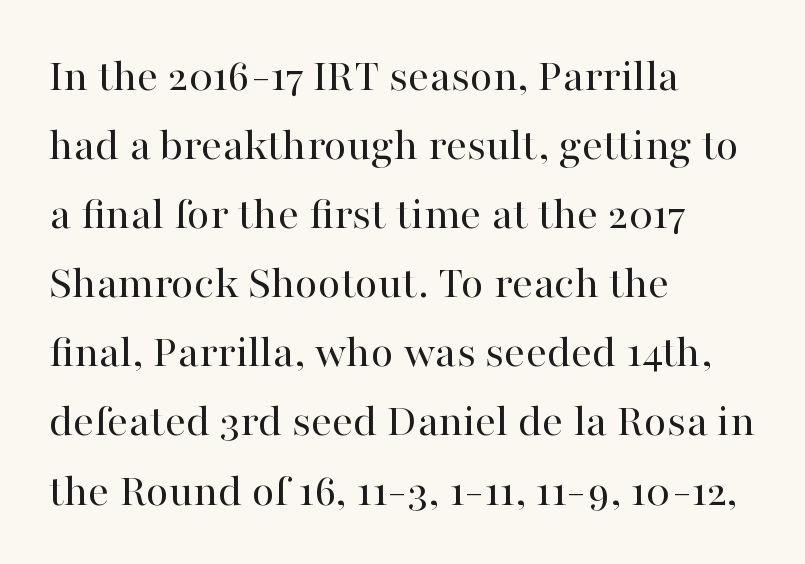
This sample uses an upright cut, with every glyph sitting square on the baseline. Caption: multi-line text, flush left, ragged right. Characters follow at the spacing the type designer built in. The rendering uses a moderate line-height, typical for paragraphs. Is this a fixed-width face? No — the glyphs have proportional, varying widths. The rendering shows small feet on the letterforms — a serif design.
